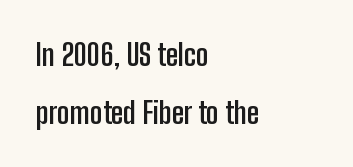
Q: Is the text bold? A: Yes.
Q: Is the text italic (slanted)? A: No, it is upright.
Q: Is the typeface a serif or a sans-serif typeface? A: Sans-serif.
Q: Is the text underlined? A: No.
Q: How is the paragraph aligned? A: Left-aligned.
Q: Is the spacing between letters normal or unusually wide? A: Normal.
Q: Is the spacing between lines tight, normal or loose? A: Loose.
Q: Width (condensed, normal, or wide)? A: Condensed.
Q: Stroke contrast? A: Low.
Q: x-height? A: Medium.
Q: Monospaced? A: No.
